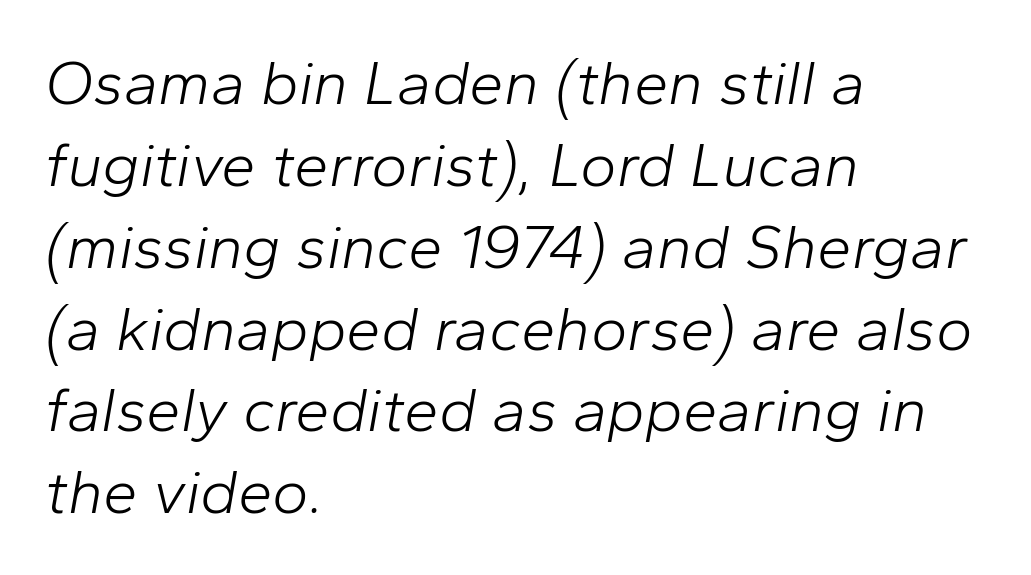
Q: Is the text bold? A: No.
Q: Is the text italic (slanted)? A: Yes, it leans right by about 10 degrees.
Q: Is the text underlined? A: No.
Q: How is the paragraph aligned? A: Left-aligned.
Q: Is the spacing between letters normal or unusually wide? A: Normal.
Q: Is the spacing between lines tight, normal or loose? A: Normal.
Q: Width (condensed, normal, or wide)? A: Normal.
Q: Stroke contrast? A: Low.
Q: x-height? A: Medium.
Q: Monospaced? A: No.
